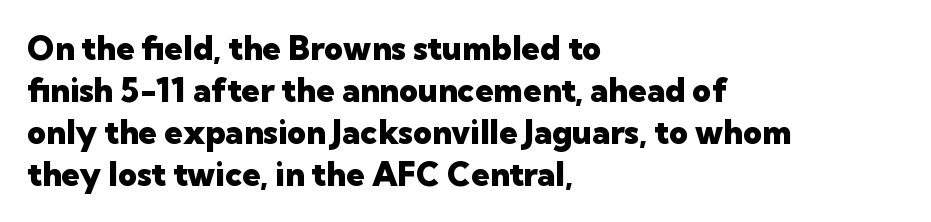
Is there much room between lines? A standard amount, neither cramped nor airy. Descender tails drop into unmarked territory. Think of a printed novel: that variable character pitch is what you see here. The type sits square on the baseline with zero lean.
